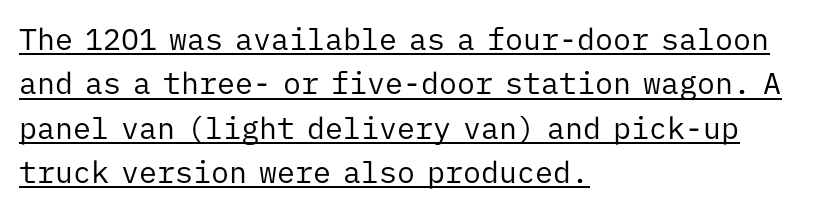
The passage shown is underscored from start to finish. On a weight scale, this lands at 450 or below. It's the straight-up-and-down kind of type. Notice how descenders clear the ascenders below comfortably — that's standard leading. The lines in this sample share a left origin and differ only in where they stop.
